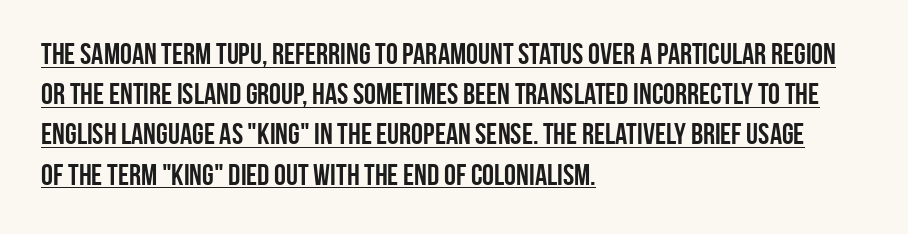
Q: Is the text bold? A: Yes.
Q: Is the text italic (slanted)? A: No, it is upright.
Q: Is the typeface a serif or a sans-serif typeface? A: Sans-serif.
Q: Is the text underlined? A: Yes.
Q: How is the paragraph aligned? A: Left-aligned.
Q: Is the spacing between letters normal or unusually wide? A: Normal.
Q: Is the spacing between lines tight, normal or loose? A: Normal.
Q: Width (condensed, normal, or wide)? A: Condensed.
Q: Stroke contrast? A: Low.
Q: x-height? A: Large.
Q: Monospaced? A: No.
